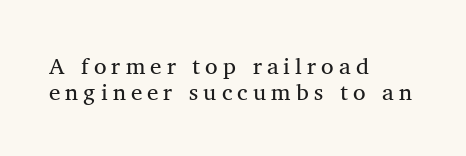
Quick note: underline off. The ragged edge is on the right, which tells us the setting is flush left. The tracking reads as deliberately expanded to a designer's eye. The lines are packed closely together with very little leading.
